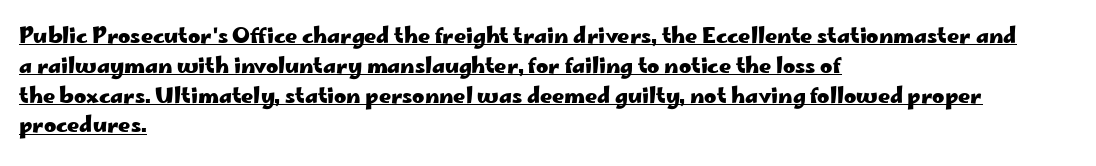
{"italic": "no", "bold": "yes", "underline": "yes", "align": "left", "line_spacing": "normal", "line_spacing_ratio": 1.42, "letter_spacing": "normal", "letter_spacing_em": 0.0, "glyph_px": 21}
